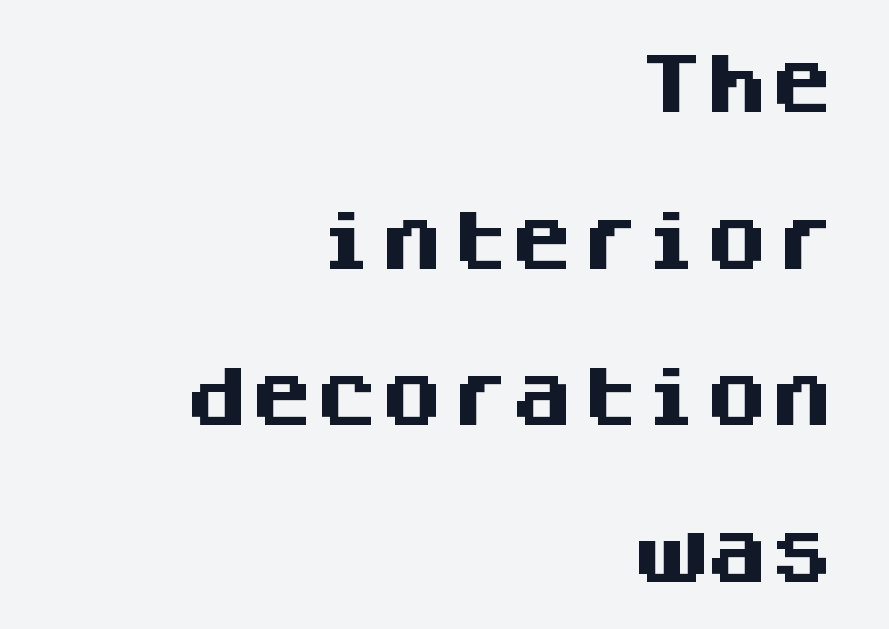
The characters display no serif detailing; their extremities are plain. Teacher's note: observe the even right margin — that is flush-right alignment. Check the space under the baseline: it is left empty. Successive baselines arrive slowly, with a big drop between each. Looks like terminal output: every glyph gets an equal slot.
